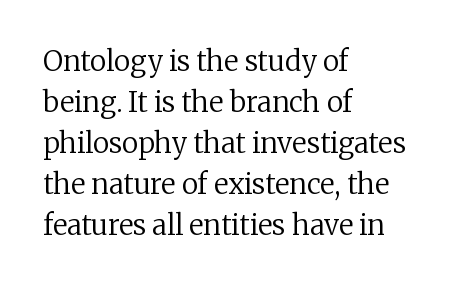
Q: Is the text bold? A: No.
Q: Is the text italic (slanted)? A: No, it is upright.
Q: Is the typeface a serif or a sans-serif typeface? A: Serif.
Q: Is the text underlined? A: No.
Q: How is the paragraph aligned? A: Left-aligned.
Q: Is the spacing between letters normal or unusually wide? A: Normal.
Q: Is the spacing between lines tight, normal or loose? A: Normal.
Q: Width (condensed, normal, or wide)? A: Normal.
Q: Stroke contrast? A: Low.
Q: x-height? A: Medium.
Q: Monospaced? A: No.
